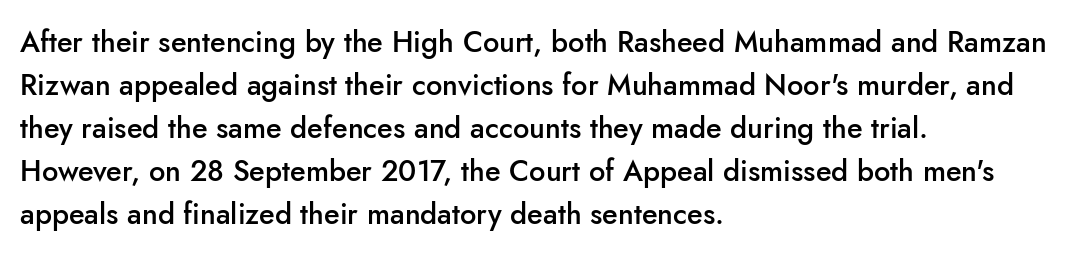
{"serif": "no", "italic": "no", "bold": "semi", "weight": "semibold", "width": "normal", "stroke_contrast": "low", "x_height": "small", "monospaced": "no", "underline": "no", "align": "left", "line_spacing": "normal", "line_spacing_ratio": 1.48, "letter_spacing": "normal", "letter_spacing_em": 0.0, "glyph_px": 29}
